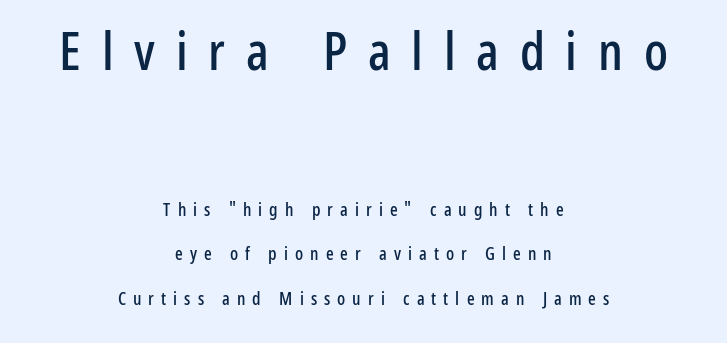
Q: Is the text italic (slanted)? A: No, it is upright.
Q: Is the typeface a serif or a sans-serif typeface? A: Sans-serif.
Q: Is the text underlined? A: No.
Q: How is the paragraph aligned? A: Centered.
Q: Is the spacing between letters normal or unusually wide? A: Unusually wide.
Q: Is the spacing between lines tight, normal or loose? A: Loose.
Q: Which block of text is set in a larger size, the first (top) or the second (bottom)? A: The first (top) one.
Q: Width (condensed, normal, or wide)? A: Condensed.
Q: Stroke contrast? A: Low.
Q: x-height? A: Medium.
Q: Monospaced? A: No.
